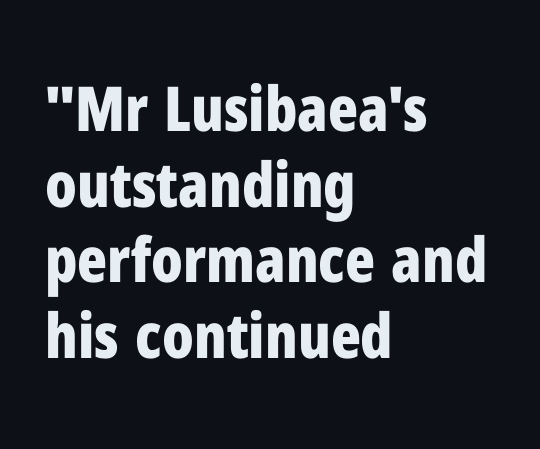
{"serif": "no", "italic": "no", "bold": "yes", "weight": "bold", "width": "condensed", "stroke_contrast": "low", "x_height": "medium", "monospaced": "no", "underline": "no", "align": "left", "line_spacing_ratio": 1.22, "letter_spacing": "normal", "letter_spacing_em": 0.0, "glyph_px": 62}
